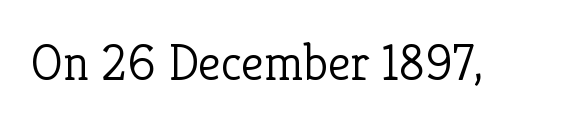
The image shows 51 px light serif type, upright; set normal letter spacing, not underlined; low stroke contrast and a medium x-height.
